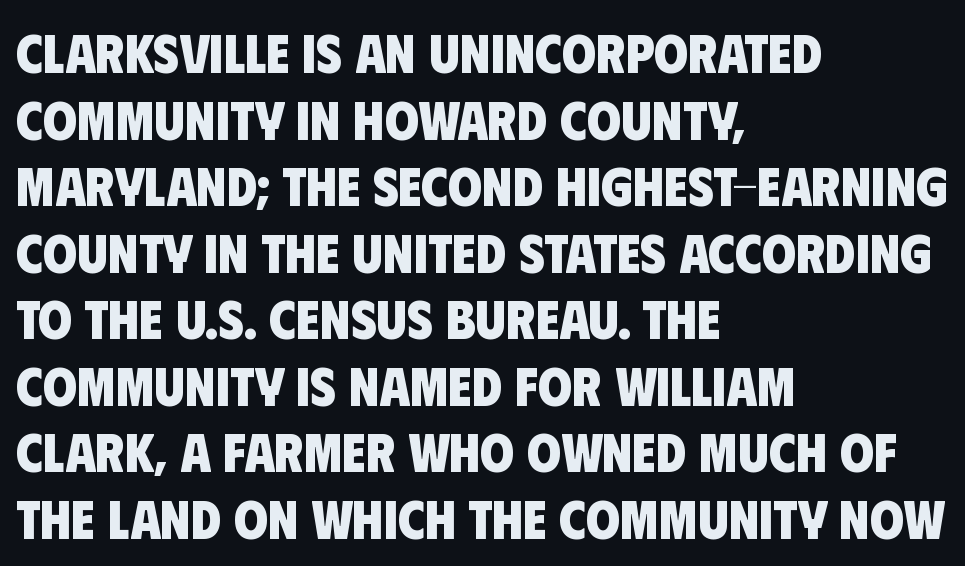
The image shows 55 px heavy, condensed sans-serif type; set left-aligned, line spacing 1.21x, normal letter spacing, not underlined; low stroke contrast and a large x-height.
